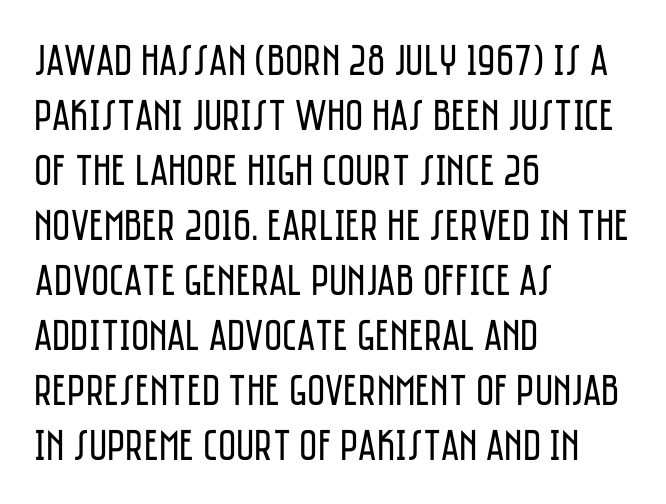
{"serif": "no", "italic": "no", "bold": "no", "weight": "regular", "width": "condensed", "stroke_contrast": "low", "x_height": "large", "monospaced": "no", "underline": "no", "align": "left", "line_spacing": "normal", "line_spacing_ratio": 1.25, "letter_spacing": "normal", "letter_spacing_em": 0.0, "glyph_px": 44}
